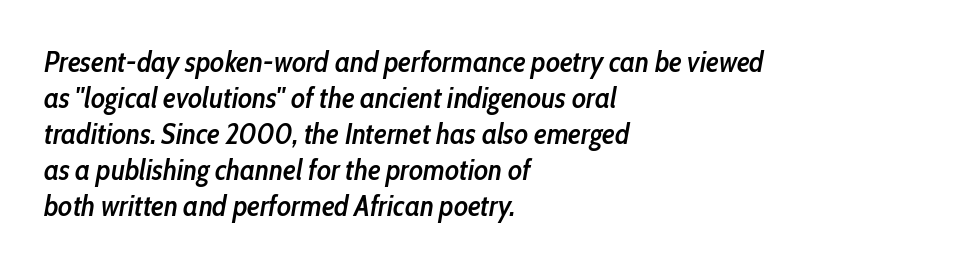
Q: Is the text bold? A: Semi-bold.
Q: Is the text italic (slanted)? A: Yes, it leans right by about 10 degrees.
Q: Is the text underlined? A: No.
Q: How is the paragraph aligned? A: Left-aligned.
Q: Is the spacing between letters normal or unusually wide? A: Normal.
Q: Width (condensed, normal, or wide)? A: Condensed.
Q: Stroke contrast? A: Low.
Q: x-height? A: Medium.
Q: Monospaced? A: No.
